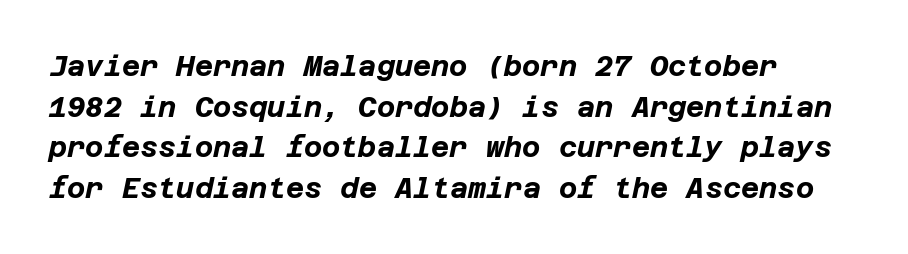
The image shows 28 px bold type, italic (leaning right); set left-aligned, normal line spacing (1.45x), normal letter spacing, not underlined; low stroke contrast and a large x-height.
